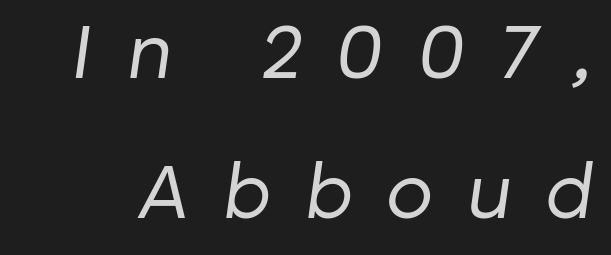
The image shows 78 px regular-weight type, italic (leaning right); set line spacing 1.79x, unusually wide letter spacing (+0.45 em), not underlined; low stroke contrast and a medium x-height.
